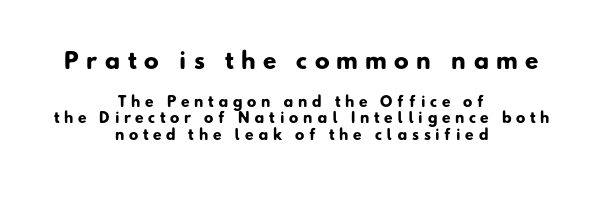
The image shows 22 px bold type; set centered, line spacing 1.19x, unusually wide letter spacing (+0.33 em), not underlined; the first (top) block is 1.57x larger.
